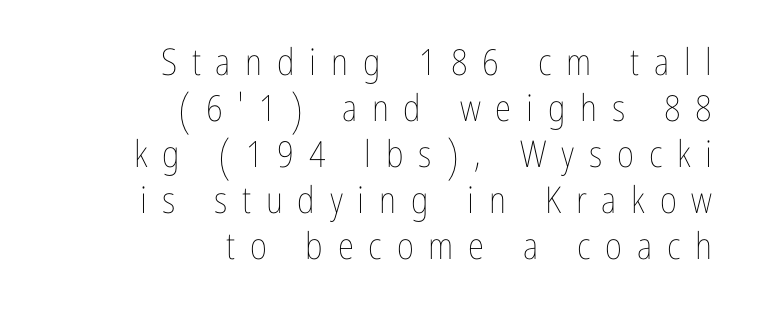
The image shows 37 px thin, condensed type, upright; set right-aligned, line spacing 1.24x, unusually wide letter spacing (+0.4 em), not underlined; low stroke contrast and a medium x-height.
